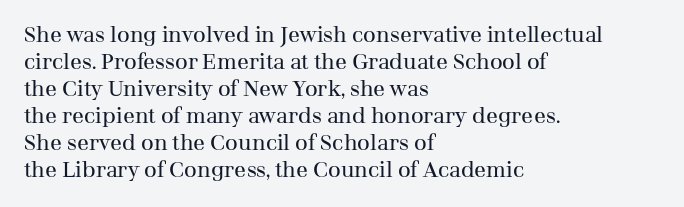
Beneath every word, the page is bare. The lettering holds an erect, upright posture throughout. Caption: face not bold, strokes unweighted. The gaps between neighbouring characters are ordinary and unremarkable.
